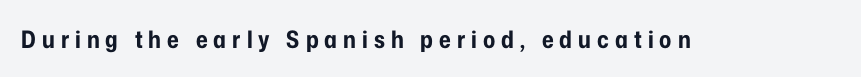
Q: Is the text bold? A: Yes.
Q: Is the text italic (slanted)? A: No, it is upright.
Q: Is the text underlined? A: No.
Q: Is the spacing between letters normal or unusually wide? A: Unusually wide.
